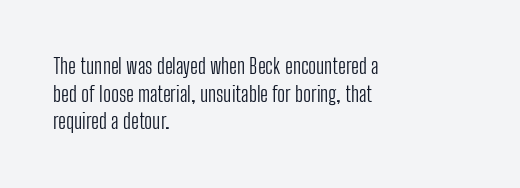
Every stem runs plumb, perpendicular to the baseline. Leftover space on each line is placed entirely after the last word. Check the space under the baseline: it is left empty. This reads as an unemphasized weight, regular at the heaviest. Caption: standard tracking, unaltered.
